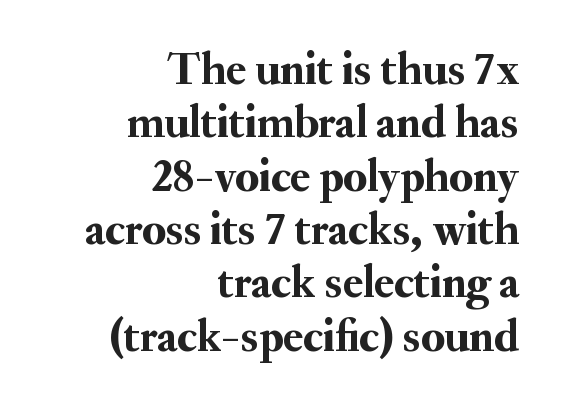
{"serif": "yes", "italic": "no", "width": "normal", "stroke_contrast": "medium", "x_height": "small", "monospaced": "no", "underline": "no", "align": "right", "line_spacing_ratio": 1.16, "letter_spacing": "normal", "letter_spacing_em": 0.0, "glyph_px": 46}
